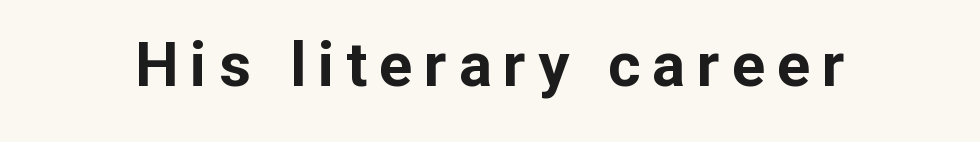
The type sits square on the baseline with zero lean. The glyphs have the mass of a bold cut. Descenders hang freely into open space. The passage shown is typed in a proportional face where columns would drift. What kind of face is this? One without serifs — a sans.
